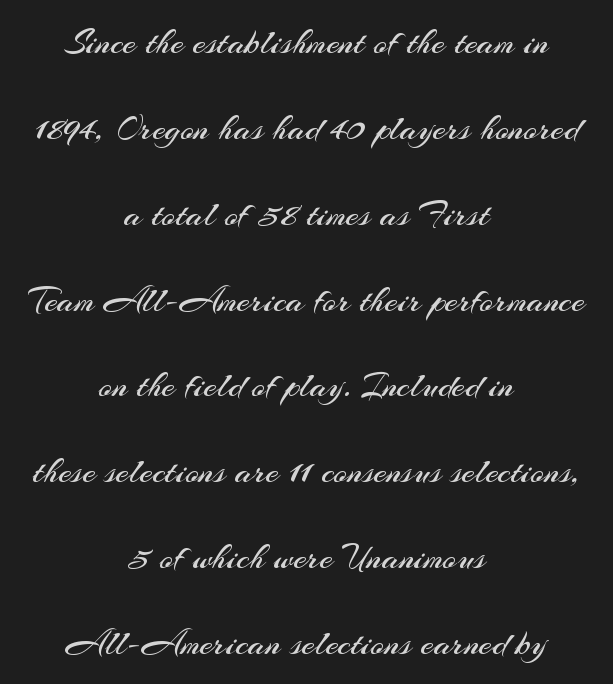
Q: Is the text bold? A: No.
Q: Is the text italic (slanted)? A: Yes.
Q: Is the typeface a serif or a sans-serif typeface? A: Sans-serif.
Q: Is the text underlined? A: No.
Q: How is the paragraph aligned? A: Centered.
Q: Is the spacing between letters normal or unusually wide? A: Normal.
Q: Is the spacing between lines tight, normal or loose? A: Loose.
Q: Width (condensed, normal, or wide)? A: Normal.
Q: Stroke contrast? A: Medium.
Q: x-height? A: Small.
Q: Monospaced? A: No.
